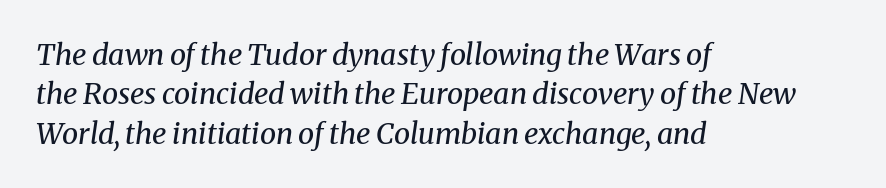
The image shows 29 px regular-weight serif type, italic (leaning right); set left-aligned, normal line spacing (1.36x), normal letter spacing, not underlined; medium stroke contrast and a medium x-height.
